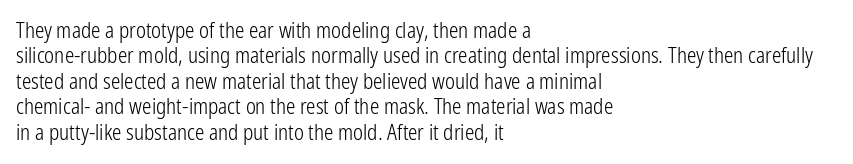
{"italic": "no", "bold": "no", "underline": "no", "align": "left", "line_spacing_ratio": 1.21, "letter_spacing": "normal", "letter_spacing_em": 0.0, "glyph_px": 21}
